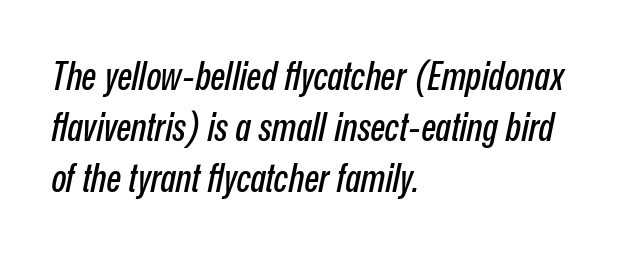
Q: Is the text italic (slanted)? A: Yes, it leans right by about 12 degrees.
Q: Is the text underlined? A: No.
Q: How is the paragraph aligned? A: Left-aligned.
Q: Is the spacing between letters normal or unusually wide? A: Normal.
Q: Is the spacing between lines tight, normal or loose? A: Normal.
Q: Width (condensed, normal, or wide)? A: Condensed.
Q: Stroke contrast? A: Low.
Q: x-height? A: Medium.
Q: Monospaced? A: No.
